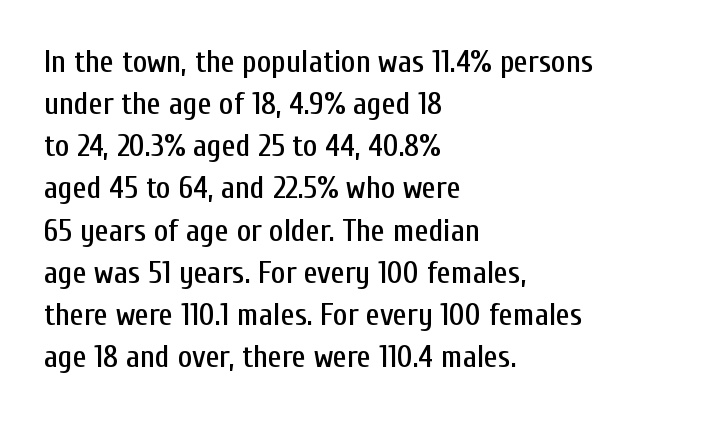
Horizontally, the lines are justified to the leading edge only. When letters stand straight like this, we call the style roman or upright. Spacing between characters is what you'd get straight out of the box. How would I describe the line gaps? Plain and ordinary. Letterform terminals end flat and unadorned throughout the passage.
